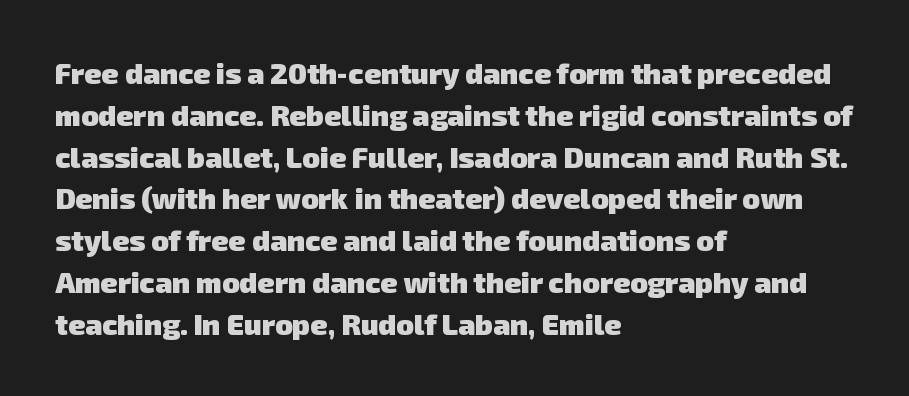
Q: Is the text bold? A: Yes.
Q: Is the typeface a serif or a sans-serif typeface? A: Sans-serif.
Q: Is the text underlined? A: No.
Q: How is the paragraph aligned? A: Left-aligned.
Q: Is the spacing between letters normal or unusually wide? A: Normal.
Q: Is the spacing between lines tight, normal or loose? A: Normal.
Q: Width (condensed, normal, or wide)? A: Normal.
Q: Stroke contrast? A: Low.
Q: x-height? A: Medium.
Q: Monospaced? A: No.
